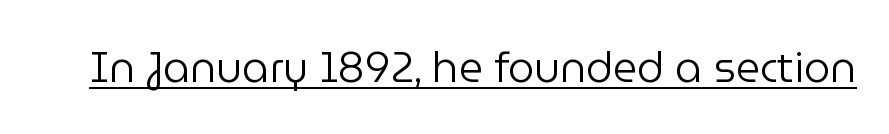
The image shows 42 px regular-weight sans-serif type, upright; set normal letter spacing, underlined; low stroke contrast and a medium x-height.
